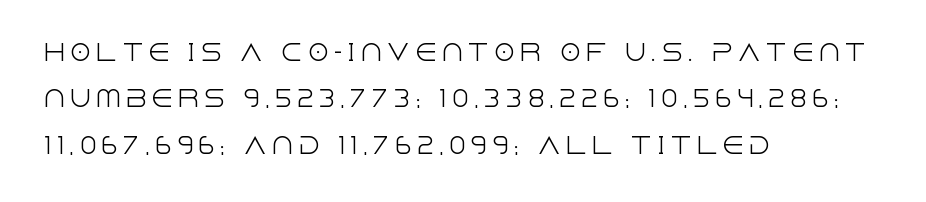
The image shows 22 px text type, upright; set left-aligned, loose line spacing (2.11x), not underlined.
